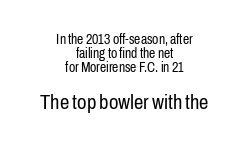
Q: Is the text bold? A: No.
Q: Is the text italic (slanted)? A: No, it is upright.
Q: Is the text underlined? A: No.
Q: How is the paragraph aligned? A: Centered.
Q: Is the spacing between letters normal or unusually wide? A: Normal.
Q: Is the spacing between lines tight, normal or loose? A: Tight.
Q: Which block of text is set in a larger size, the first (top) or the second (bottom)? A: The second (bottom) one.
